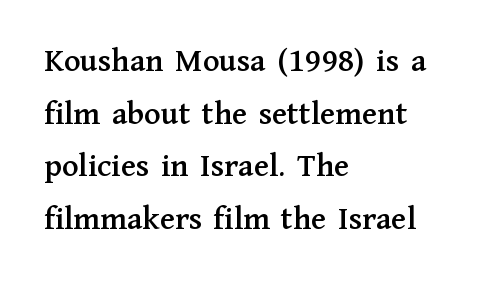
Vertical strokes here are truly vertical. Vertically, the passage feels balanced, rows spaced as you'd expect. The gaps between neighbouring characters are ordinary and unremarkable. These lines are composed in type with serifs.
